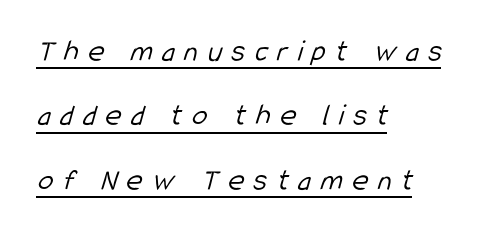
Q: Is the text bold? A: No.
Q: Is the typeface a serif or a sans-serif typeface? A: Sans-serif.
Q: Is the text underlined? A: Yes.
Q: How is the paragraph aligned? A: Left-aligned.
Q: Is the spacing between letters normal or unusually wide? A: Unusually wide.
Q: Is the spacing between lines tight, normal or loose? A: Loose.
Q: Width (condensed, normal, or wide)? A: Condensed.
Q: Stroke contrast? A: Low.
Q: x-height? A: Medium.
Q: Monospaced? A: No.
